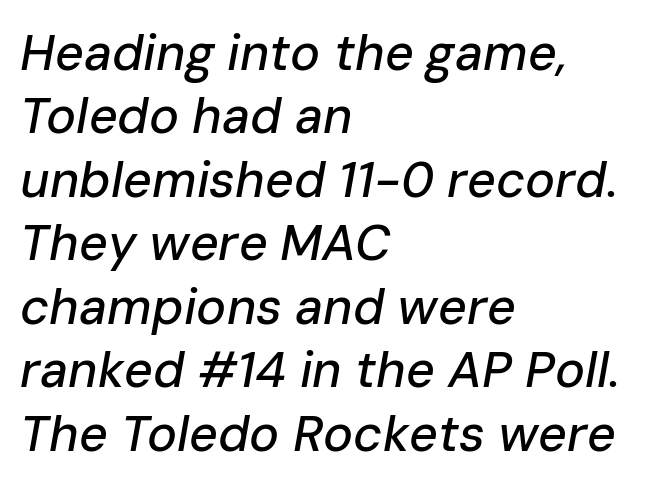
{"italic": "yes", "lean": "right", "slant_degrees": 10, "width": "normal", "stroke_contrast": "low", "x_height": "medium", "monospaced": "no", "underline": "no", "align": "left", "line_spacing": "normal", "line_spacing_ratio": 1.27, "letter_spacing": "normal", "letter_spacing_em": 0.0, "glyph_px": 50}
